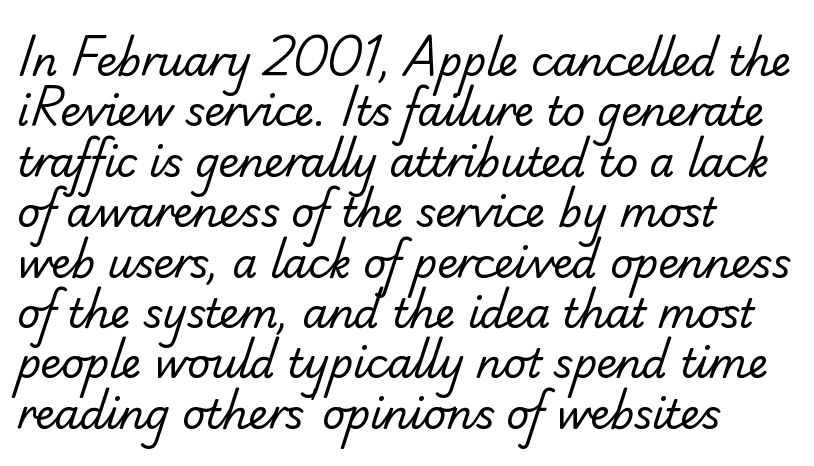
{"serif": "no", "bold": "no", "weight": "regular", "width": "normal", "stroke_contrast": "low", "x_height": "small", "monospaced": "no", "underline": "no", "align": "left", "line_spacing": "normal", "line_spacing_ratio": 1.26, "letter_spacing": "normal", "letter_spacing_em": 0.0, "glyph_px": 40}
